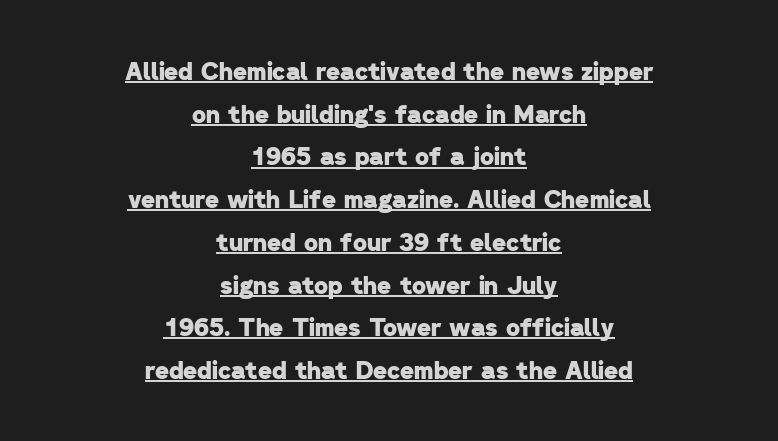
The image shows 24 px bold type; set centered, line spacing 1.78x, normal letter spacing, underlined.
